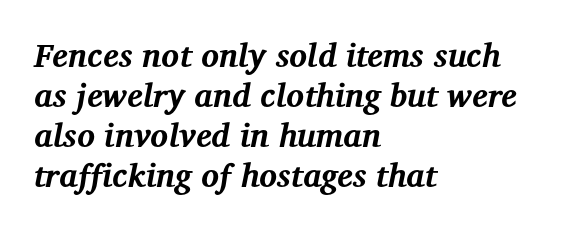
The image shows 33 px bold serif type, italic (leaning right); set left-aligned, line spacing 1.21x, normal letter spacing, not underlined; medium stroke contrast and a medium x-height.
